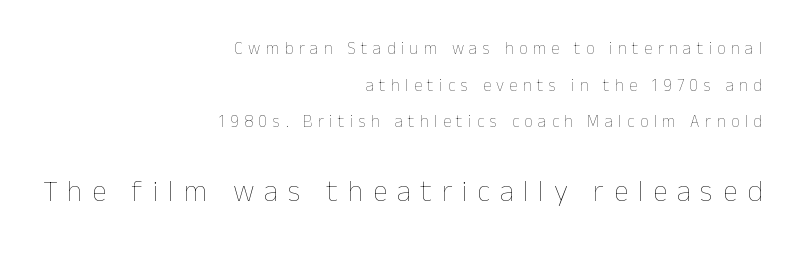
{"italic": "no", "bold": "no", "weight": "thin", "width": "normal", "stroke_contrast": "low", "x_height": "medium", "monospaced": "no", "underline": "no", "align": "right", "line_spacing": "loose", "line_spacing_ratio": 2.16, "letter_spacing": "wide", "letter_spacing_em": 0.32, "larger_block": "second", "size_ratio": 1.76, "glyph_px": 30}
